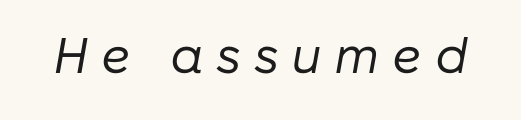
Q: Is the text bold? A: No.
Q: Is the text italic (slanted)? A: Yes, it leans right by about 10 degrees.
Q: Is the text underlined? A: No.
Q: Is the spacing between letters normal or unusually wide? A: Unusually wide.
Q: Width (condensed, normal, or wide)? A: Normal.
Q: Stroke contrast? A: Low.
Q: x-height? A: Medium.
Q: Monospaced? A: No.
